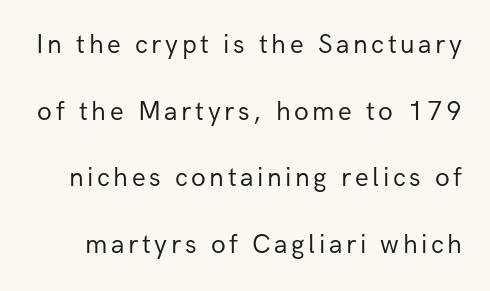
Loosely led — the rows are spread out. Anything drawn beneath the words? Only blank space. The weight tops out at a normal text grade. Do the letters lean? They stand straight.
